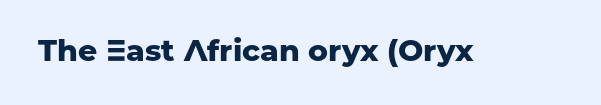
The image shows 30 px heavy sans-serif type, upright; set normal letter spacing, not underlined; low stroke contrast and a medium x-height.
